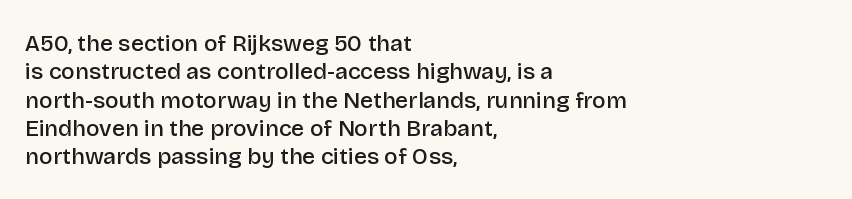
The image shows 23 px text type, upright; set left-aligned, line spacing 1.23x, normal letter spacing, not underlined.
